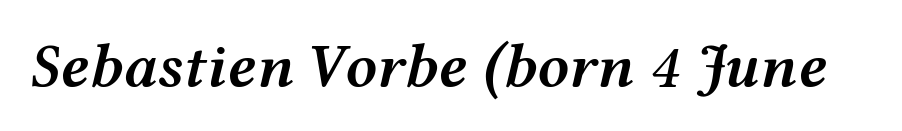
The image shows 63 px semibold, wide type, italic (leaning right); set normal letter spacing, not underlined; medium stroke contrast and a medium x-height.
